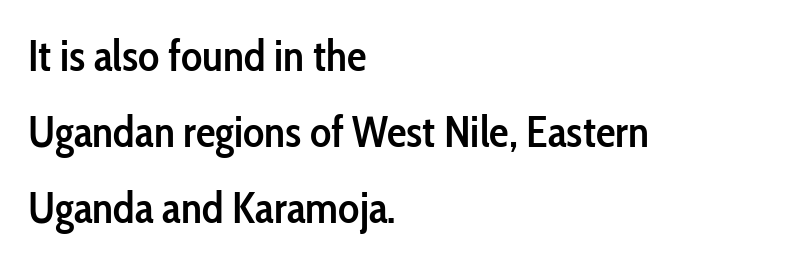
Q: Is the text bold? A: Semi-bold.
Q: Is the text italic (slanted)? A: No, it is upright.
Q: Is the typeface a serif or a sans-serif typeface? A: Sans-serif.
Q: Is the text underlined? A: No.
Q: How is the paragraph aligned? A: Left-aligned.
Q: Is the spacing between letters normal or unusually wide? A: Normal.
Q: Width (condensed, normal, or wide)? A: Condensed.
Q: Stroke contrast? A: Low.
Q: x-height? A: Medium.
Q: Monospaced? A: No.
